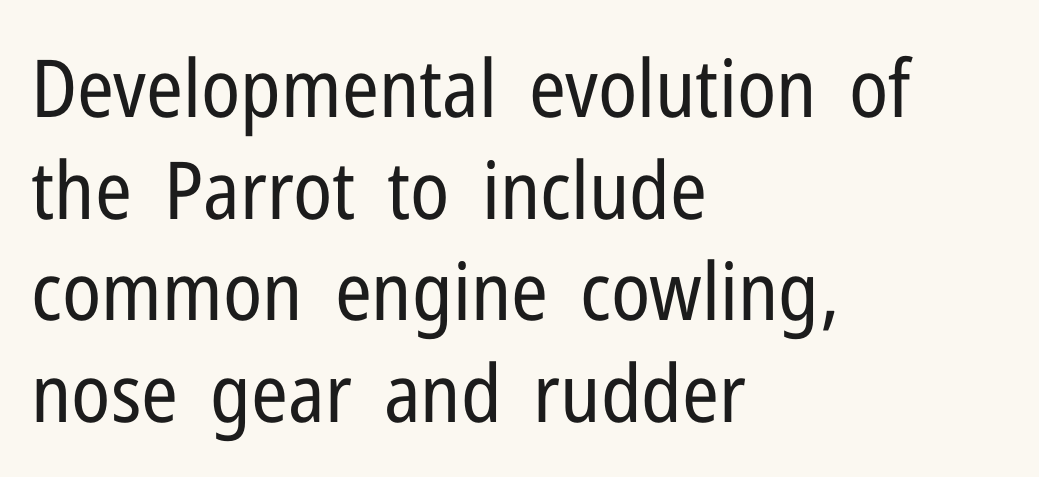
Nothing sits at the stroke ends, so this counts as sans-serif. Italic? Not at all — the glyphs are vertical. Does the copy run flush right? No — it runs flush left. Line spacing here is normal. The area under the type is left untouched. The face used here is rendered with its standard letterfit.
